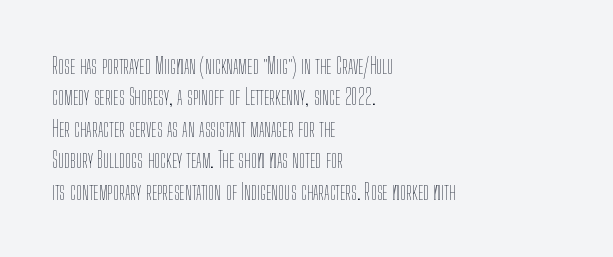
{"italic": "no", "bold": "no", "underline": "no", "align": "left", "line_spacing": "normal", "line_spacing_ratio": 1.43, "letter_spacing": "normal", "letter_spacing_em": 0.0, "glyph_px": 22}
